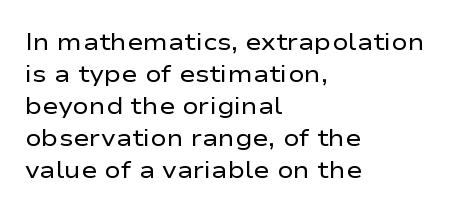
A bare baseline throughout the passage. Does the lettering tilt? It doesn't — this is upright. Leftover space on each line is placed entirely after the last word. Regarding leading, the lines here are spaced in the standard way. Inter-character spacing is left at the font's built-in metrics. Compared with a typical body face, this is equally light or lighter still.
